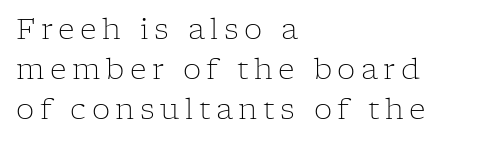
Q: Is the text bold? A: No.
Q: Is the text italic (slanted)? A: No, it is upright.
Q: Is the typeface a serif or a sans-serif typeface? A: Serif.
Q: Is the text underlined? A: No.
Q: How is the paragraph aligned? A: Left-aligned.
Q: Is the spacing between lines tight, normal or loose? A: Normal.
Q: Width (condensed, normal, or wide)? A: Normal.
Q: Stroke contrast? A: Low.
Q: x-height? A: Medium.
Q: Monospaced? A: No.
